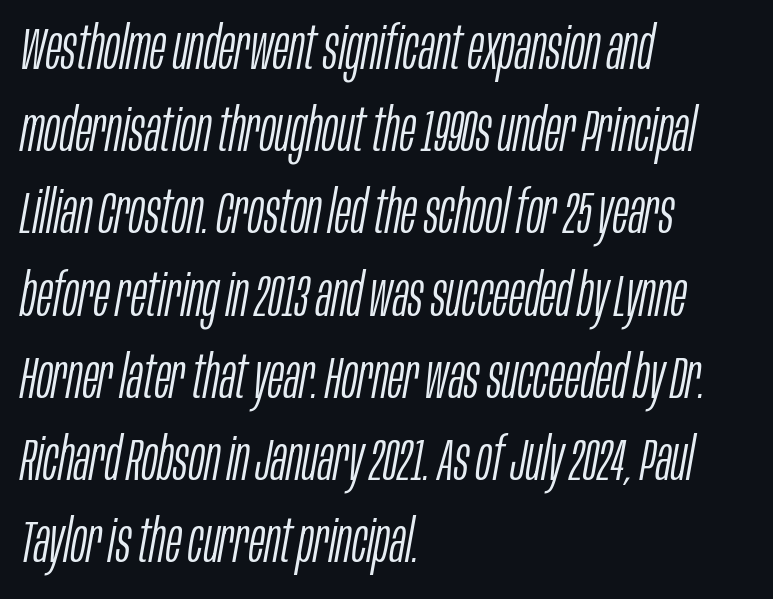
The image shows 60 px light, condensed type, italic (leaning right); set left-aligned, normal line spacing (1.37x), normal letter spacing, not underlined; low stroke contrast and a large x-height.
